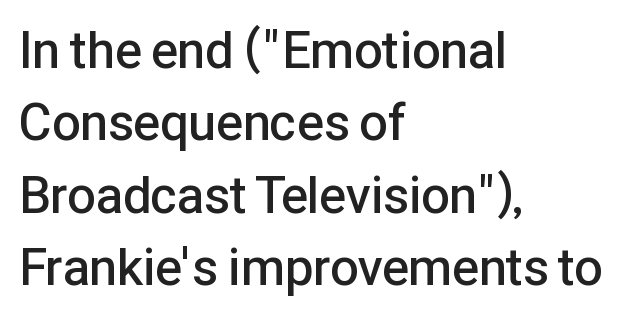
Letterform terminals end flat and unadorned throughout the passage. These lines keep a tight, regular rhythm from letter to letter. Line beginnings align vertically; line endings do not. The leading is moderate, giving the passage an even texture.
